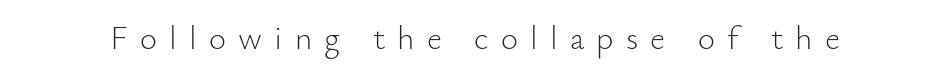
Students, note that the glyphs here are deliberately spaced far apart. The space beneath each line is pristine and unruled. Heaviness? Minimal to ordinary, like unemphasized prose. Unlike a traditional serif, this face leaves its strokes unadorned. Note the varied advance widths — an 'i' is clearly narrower than an 'm'. The font's upright variant was chosen for this text.
